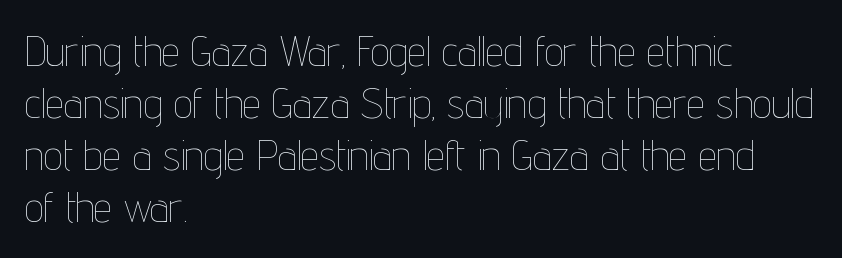
The image shows 42 px thin, condensed type, upright; set left-aligned, line spacing 1.24x, normal letter spacing, not underlined; low stroke contrast and a medium x-height.
